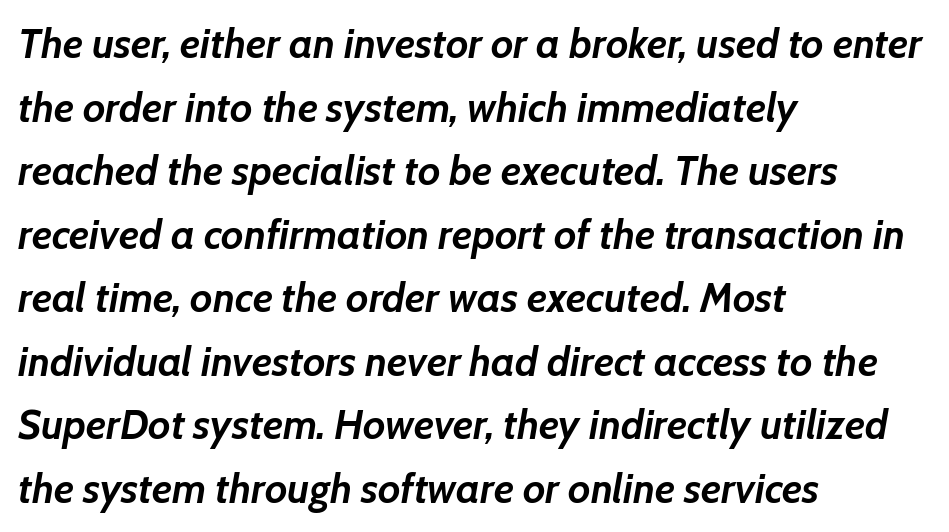
In CSS terms this would be text-align: left. Any mark beneath the type? The region is blank. Compared with typical paragraphs, the rows here are spaced about the same. What stands out about the letter spacing? Nothing — it is the standard amount. A typesetter would call this proportional, since set widths differ per character.
